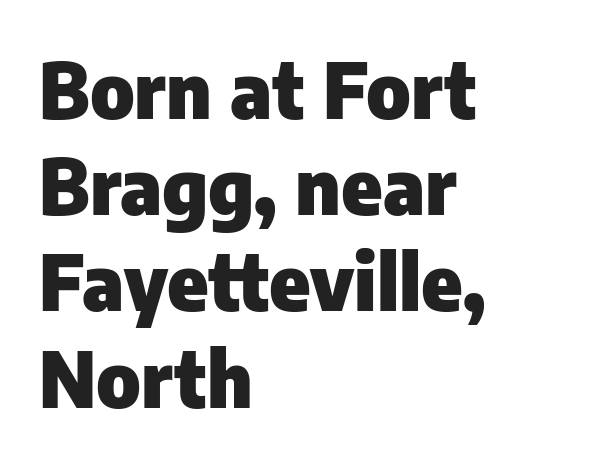
The sample has been set heavy, in full bold. Spacing between characters is what you'd get straight out of the box. Honestly, the row spacing looks completely unremarkable. Reading down the block, your eye returns to a fixed left position each line. Spacing verdict: proportional, widths tailored to each character.
